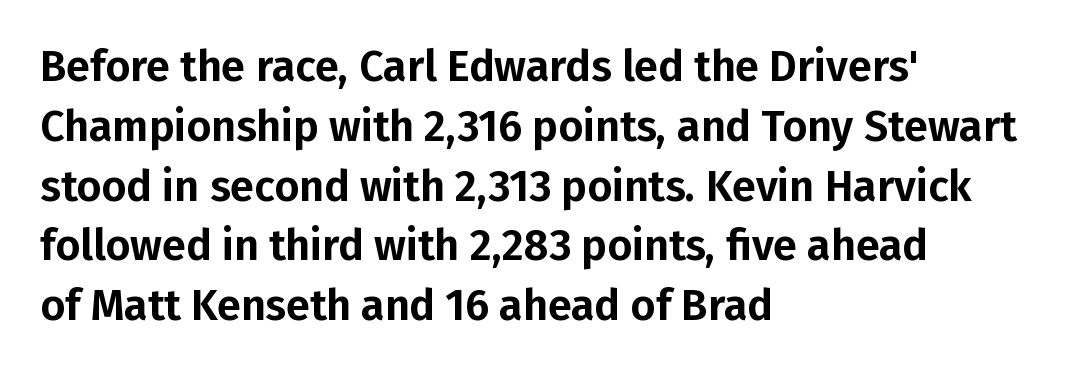
{"serif": "no", "italic": "no", "width": "normal", "stroke_contrast": "low", "x_height": "medium", "monospaced": "no", "underline": "no", "align": "left", "line_spacing": "normal", "line_spacing_ratio": 1.39, "letter_spacing": "normal", "letter_spacing_em": 0.0, "glyph_px": 43}
